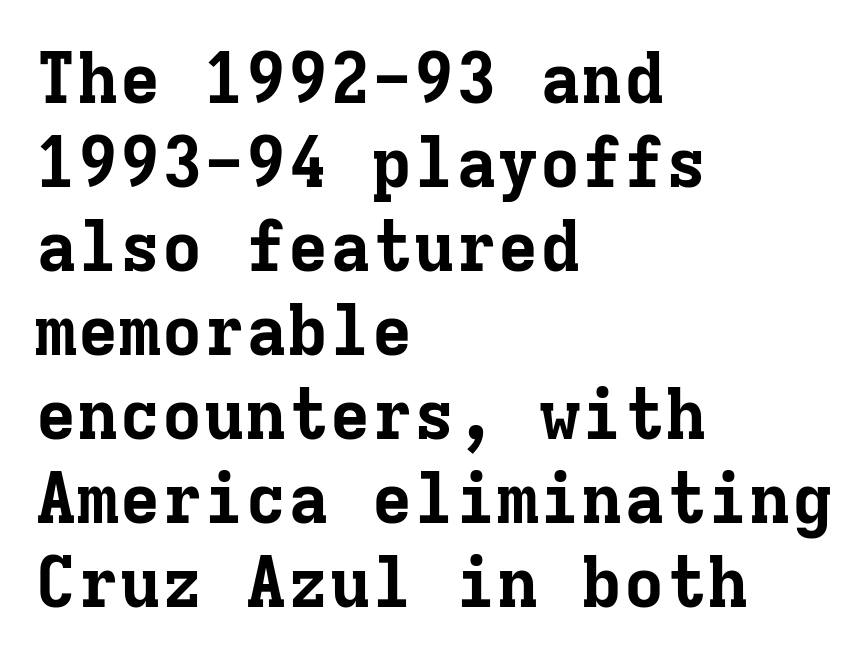
The image shows 70 px bold serif type, upright, monospaced; set left-aligned, line spacing 1.2x, normal letter spacing, not underlined; low stroke contrast and a medium x-height.
